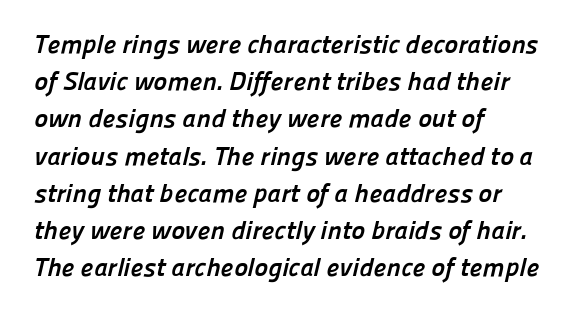
The image shows 26 px bold type; set left-aligned, normal line spacing (1.43x), normal letter spacing, not underlined.
